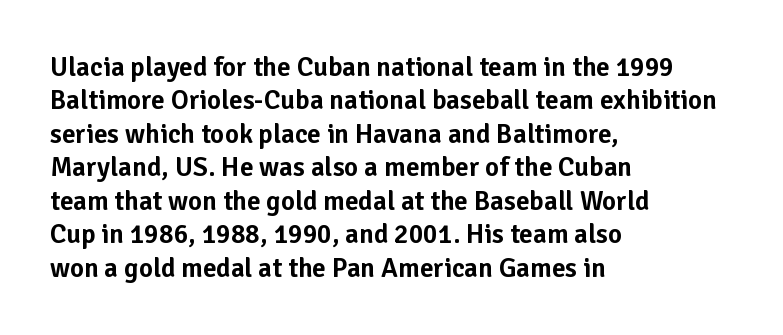
{"italic": "no", "underline": "no", "align": "left", "line_spacing_ratio": 1.24, "letter_spacing": "normal", "letter_spacing_em": 0.0, "glyph_px": 27}
